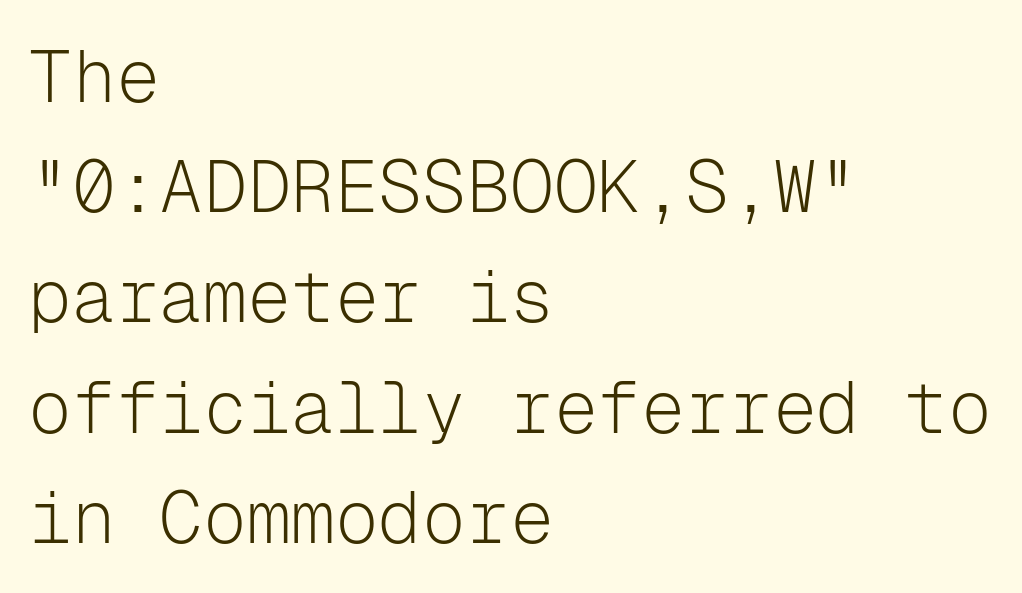
{"serif": "no", "italic": "no", "bold": "no", "weight": "light", "width": "normal", "stroke_contrast": "low", "x_height": "medium", "monospaced": "yes", "underline": "no", "align": "left", "line_spacing": "normal", "line_spacing_ratio": 1.51, "letter_spacing": "normal", "letter_spacing_em": 0.0, "glyph_px": 73}
